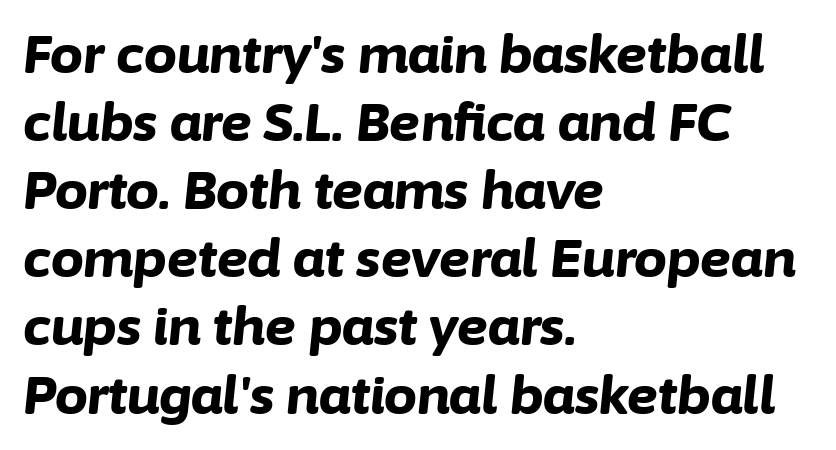
The image shows 52 px bold type, italic (leaning right); set left-aligned, normal line spacing (1.31x), normal letter spacing, not underlined; low stroke contrast and a medium x-height.
